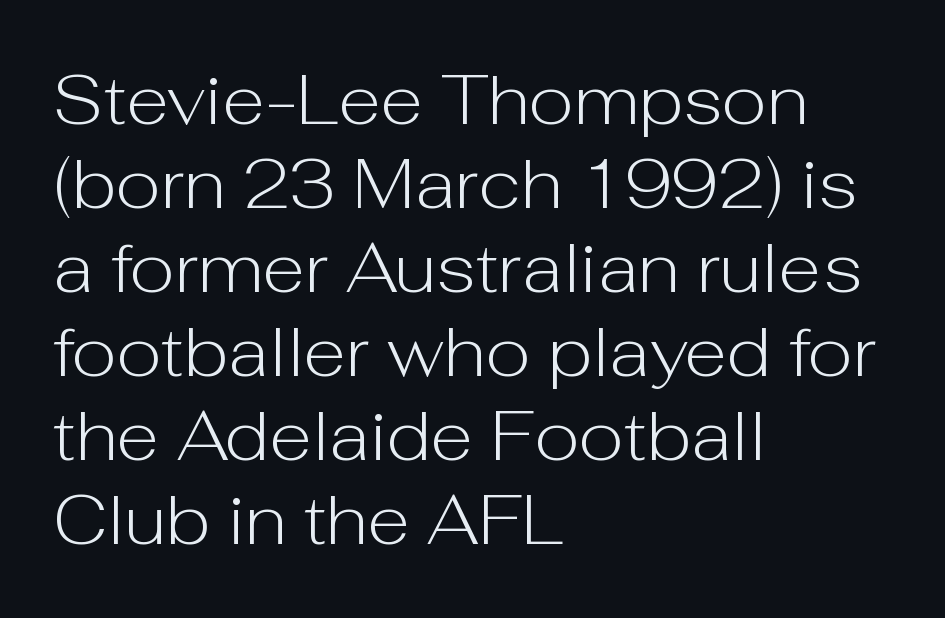
The image shows 70 px light sans-serif type, upright; set left-aligned, line spacing 1.2x, normal letter spacing, not underlined; low stroke contrast and a medium x-height.
